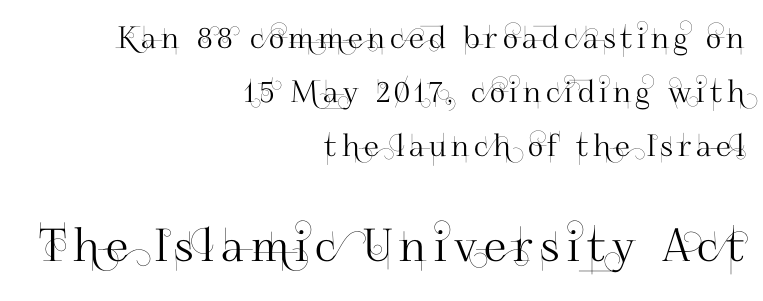
The image shows 45 px sans-serif type, upright; set right-aligned, line spacing 1.8x, not underlined; the second (bottom) block is 1.5x larger; high stroke contrast and a small x-height.
